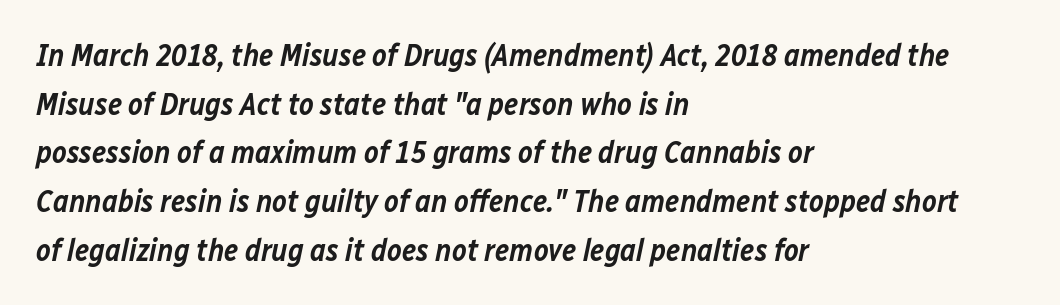
{"italic": "yes", "lean": "right", "slant_degrees": 12, "bold": "semi", "weight": "semibold", "width": "normal", "stroke_contrast": "low", "x_height": "medium", "monospaced": "no", "underline": "no", "align": "left", "line_spacing": "normal", "line_spacing_ratio": 1.57, "letter_spacing": "normal", "letter_spacing_em": 0.0, "glyph_px": 31}
